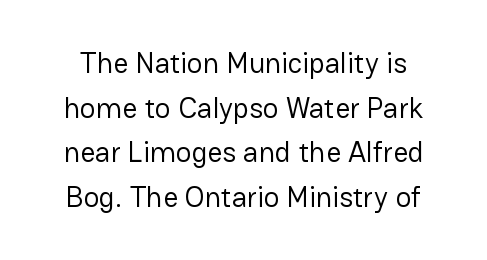
Q: Is the text bold? A: No.
Q: Is the text italic (slanted)? A: No, it is upright.
Q: Is the typeface a serif or a sans-serif typeface? A: Sans-serif.
Q: Is the text underlined? A: No.
Q: Is the spacing between letters normal or unusually wide? A: Normal.
Q: Is the spacing between lines tight, normal or loose? A: Normal.
Q: Width (condensed, normal, or wide)? A: Normal.
Q: Stroke contrast? A: Low.
Q: x-height? A: Medium.
Q: Monospaced? A: No.
